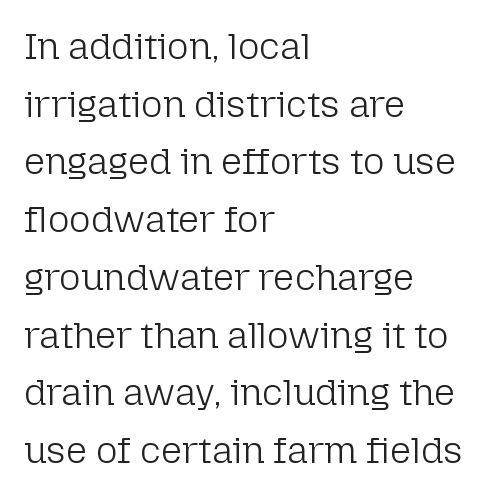
{"serif": "no", "italic": "no", "bold": "no", "weight": "light", "width": "normal", "stroke_contrast": "low", "x_height": "medium", "monospaced": "no", "underline": "no", "align": "left", "line_spacing": "normal", "line_spacing_ratio": 1.56, "letter_spacing": "normal", "letter_spacing_em": 0.0, "glyph_px": 37}
